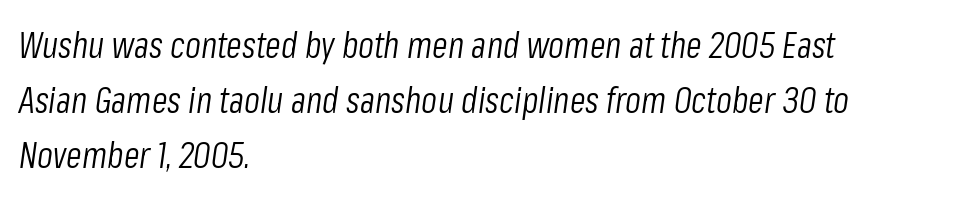
Q: Is the text bold? A: No.
Q: Is the text italic (slanted)? A: Yes, it leans right by about 8 degrees.
Q: Is the text underlined? A: No.
Q: How is the paragraph aligned? A: Left-aligned.
Q: Is the spacing between letters normal or unusually wide? A: Normal.
Q: Is the spacing between lines tight, normal or loose? A: Normal.
Q: Width (condensed, normal, or wide)? A: Condensed.
Q: Stroke contrast? A: Low.
Q: x-height? A: Medium.
Q: Monospaced? A: No.
